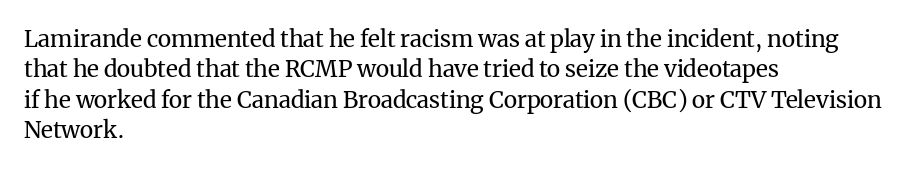
Q: Is the text bold? A: No.
Q: Is the text italic (slanted)? A: No, it is upright.
Q: Is the text underlined? A: No.
Q: How is the paragraph aligned? A: Left-aligned.
Q: Is the spacing between letters normal or unusually wide? A: Normal.
Q: Is the spacing between lines tight, normal or loose? A: Normal.
